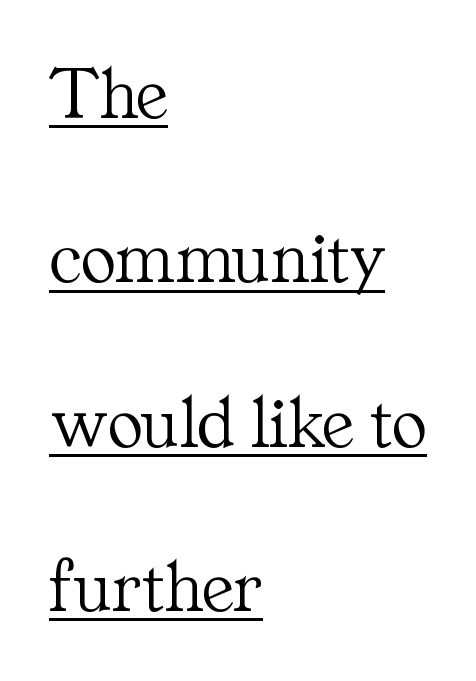
The image shows 74 px light serif type, upright; set left-aligned, loose line spacing (2.22x), normal letter spacing, underlined; medium stroke contrast and a medium x-height.
